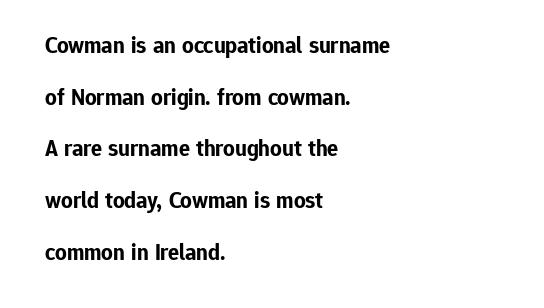
The image shows 23 px bold type, upright; set left-aligned, loose line spacing (2.25x), normal letter spacing, not underlined.
